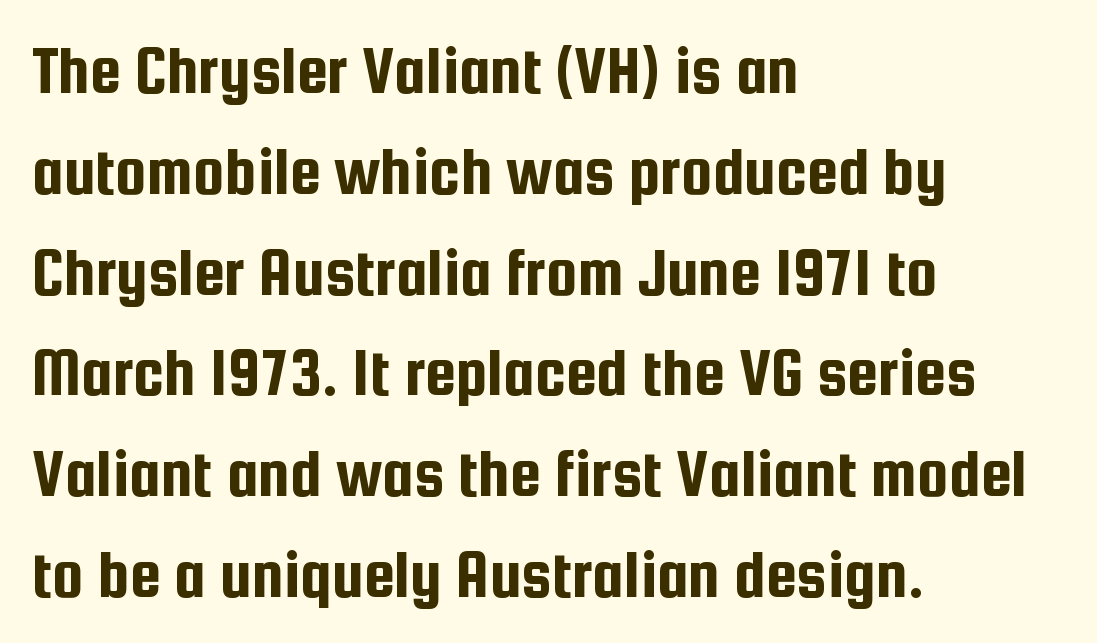
The image shows 70 px condensed sans-serif type, upright; set left-aligned, normal line spacing (1.44x), normal letter spacing, not underlined; low stroke contrast and a medium x-height.
